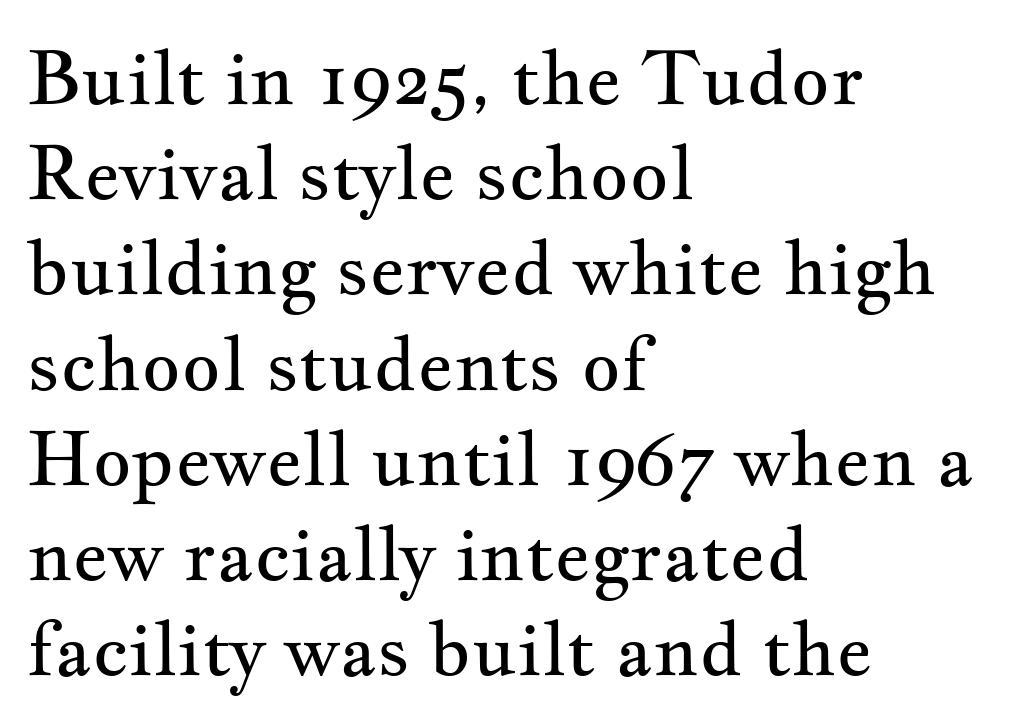
Q: Is the text bold? A: No.
Q: Is the text italic (slanted)? A: No, it is upright.
Q: Is the typeface a serif or a sans-serif typeface? A: Serif.
Q: Is the text underlined? A: No.
Q: How is the paragraph aligned? A: Left-aligned.
Q: Is the spacing between letters normal or unusually wide? A: Normal.
Q: Is the spacing between lines tight, normal or loose? A: Normal.
Q: Width (condensed, normal, or wide)? A: Wide.
Q: Stroke contrast? A: Medium.
Q: x-height? A: Small.
Q: Monospaced? A: No.
